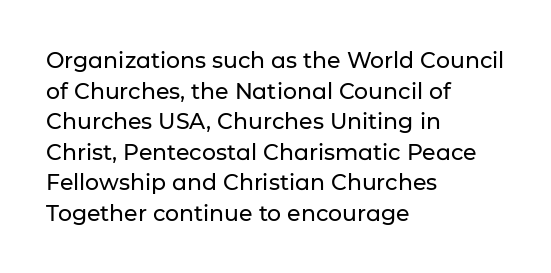
The image shows 22 px text type, upright; set left-aligned, normal line spacing (1.39x), normal letter spacing, not underlined.
